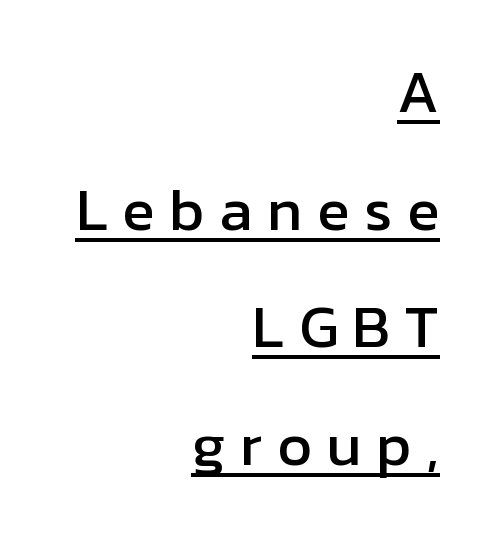
{"serif": "no", "italic": "no", "width": "normal", "stroke_contrast": "low", "x_height": "medium", "monospaced": "no", "underline": "yes", "align": "right", "line_spacing": "loose", "line_spacing_ratio": 1.96, "letter_spacing": "wide", "letter_spacing_em": 0.25, "glyph_px": 60}
